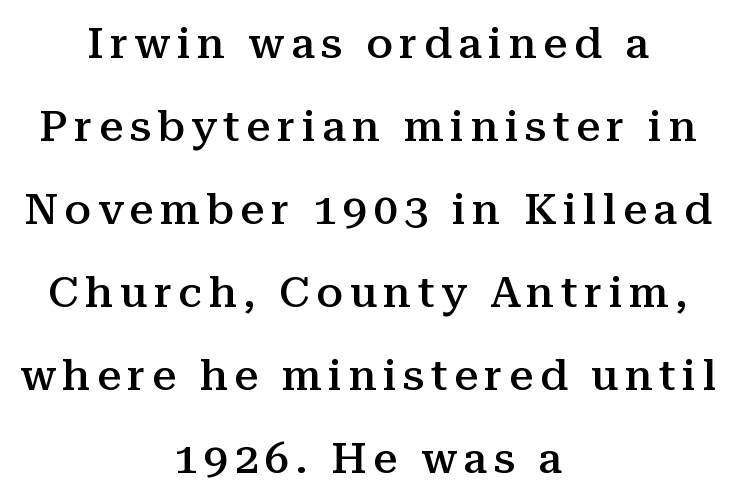
The image shows 43 px semibold serif type, upright; set centered, loose line spacing (1.93x), not underlined; medium stroke contrast and a medium x-height.
